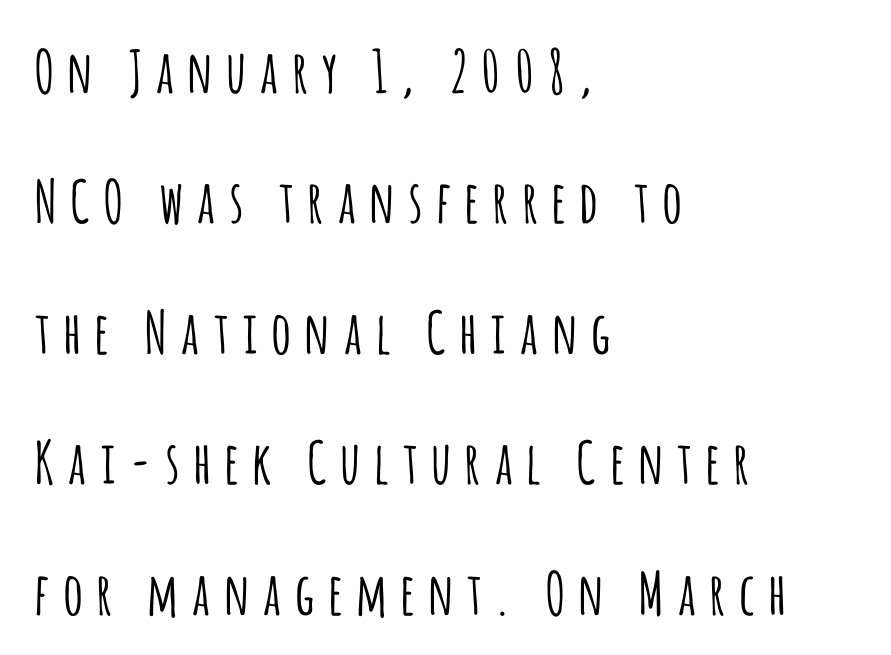
The image shows 58 px condensed sans-serif type, upright; set left-aligned, loose line spacing (2.25x), unusually wide letter spacing (+0.26 em), not underlined; low stroke contrast and a large x-height.
